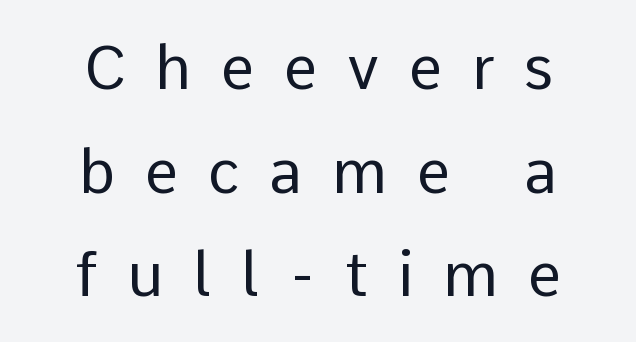
Q: Is the text bold? A: No.
Q: Is the text italic (slanted)? A: No, it is upright.
Q: Is the typeface a serif or a sans-serif typeface? A: Sans-serif.
Q: Is the text underlined? A: No.
Q: How is the paragraph aligned? A: Centered.
Q: Is the spacing between letters normal or unusually wide? A: Unusually wide.
Q: Is the spacing between lines tight, normal or loose? A: Normal.
Q: Width (condensed, normal, or wide)? A: Normal.
Q: Stroke contrast? A: Low.
Q: x-height? A: Medium.
Q: Monospaced? A: No.
